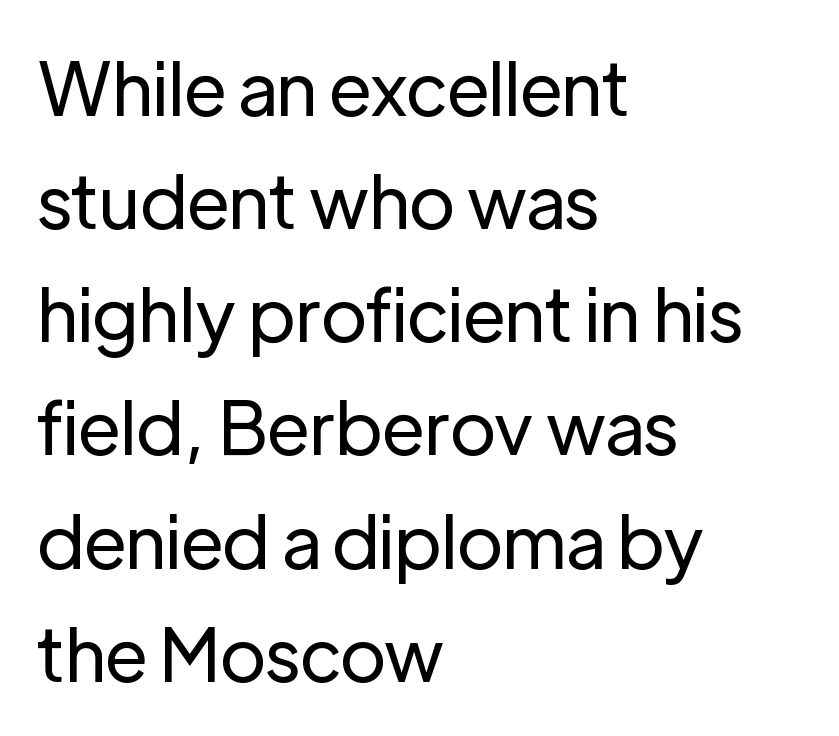
{"serif": "no", "italic": "no", "bold": "no", "weight": "regular", "width": "normal", "stroke_contrast": "low", "x_height": "medium", "monospaced": "no", "underline": "no", "align": "left", "line_spacing": "normal", "line_spacing_ratio": 1.55, "letter_spacing": "normal", "letter_spacing_em": 0.0, "glyph_px": 73}
